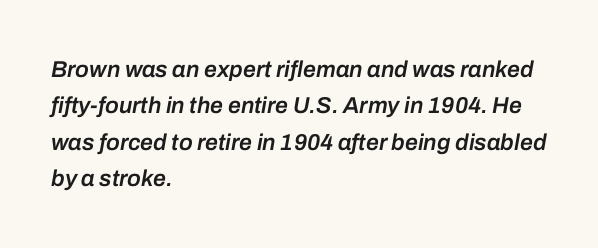
The gap between lines stays unmarked. Every letter is mildly thick-stroked: semibold rather than bold. Regarding leading, the lines here are spaced in the standard way. Look at the tracking — it's just the regular setting, nothing added.
